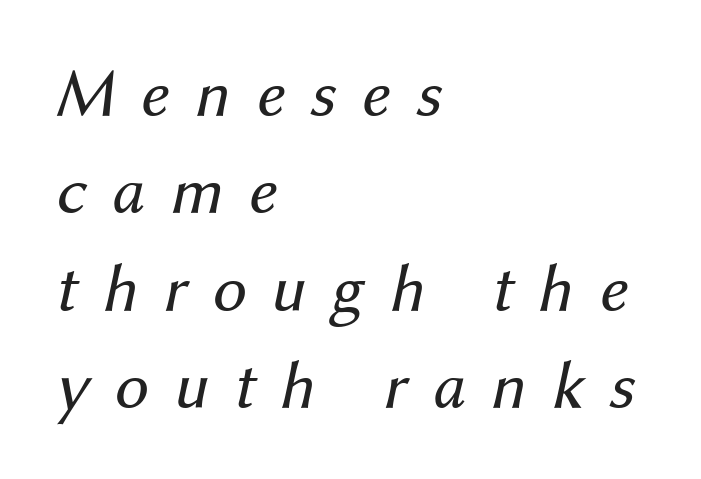
{"italic": "yes", "lean": "right", "slant_degrees": 12, "bold": "no", "weight": "regular", "width": "normal", "stroke_contrast": "medium", "x_height": "medium", "monospaced": "no", "underline": "no", "align": "left", "line_spacing": "normal", "line_spacing_ratio": 1.41, "letter_spacing": "wide", "letter_spacing_em": 0.36, "glyph_px": 69}
